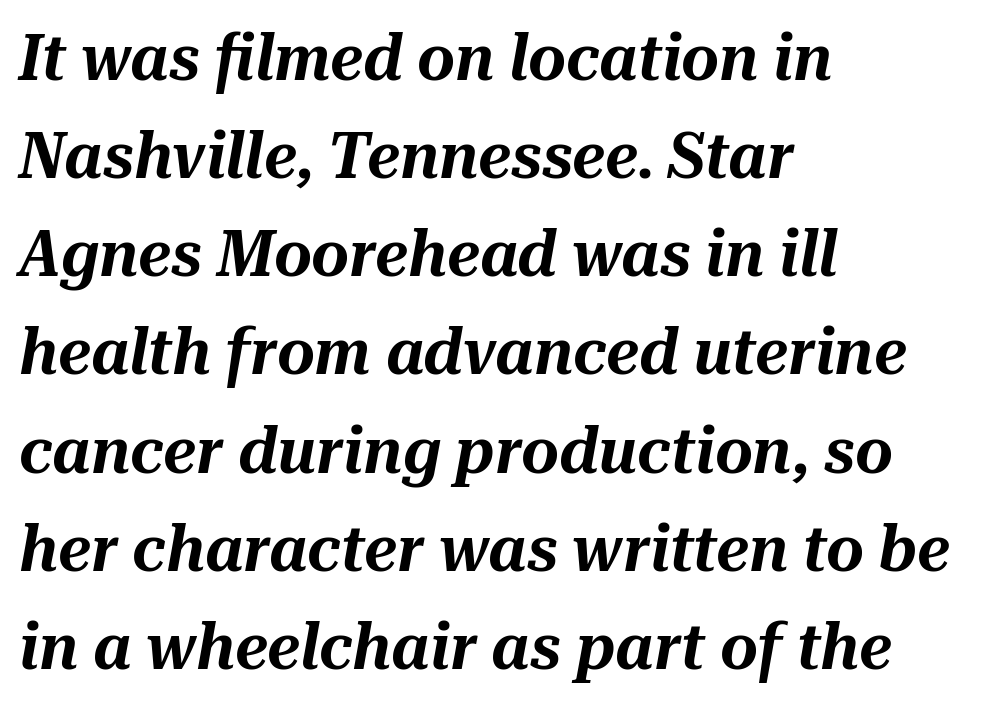
The image shows 65 px text type, italic (leaning right); set left-aligned, normal line spacing (1.51x), normal letter spacing, not underlined; medium stroke contrast and a medium x-height.
